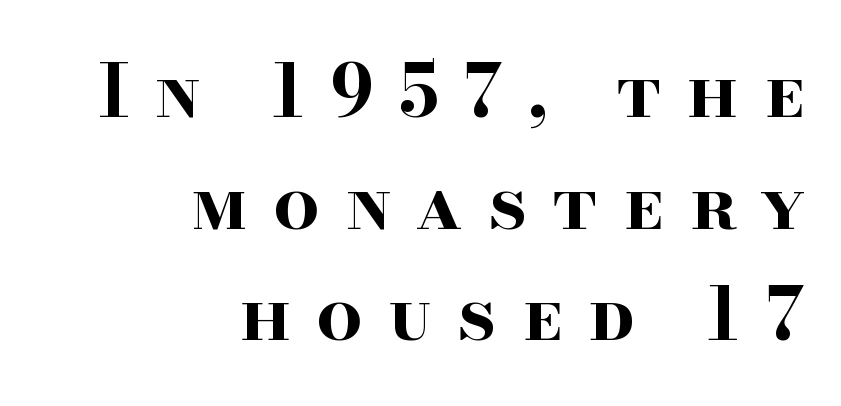
The image shows 72 px bold, wide serif type, upright; set right-aligned, normal line spacing (1.55x), unusually wide letter spacing (+0.35 em), not underlined; high stroke contrast and a small x-height.
